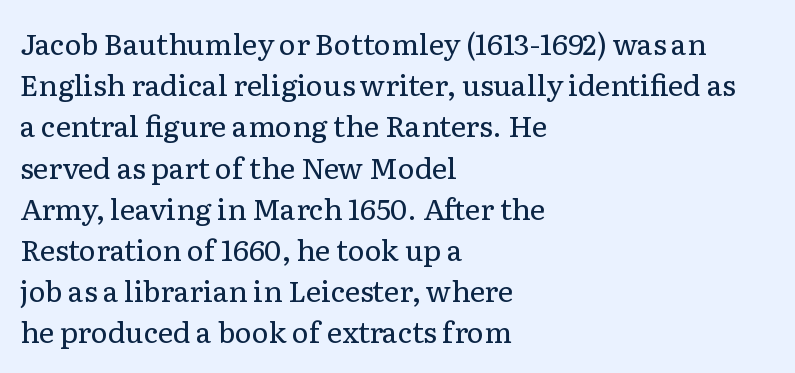
Clear beneath every line of the passage. The strokes carry an ordinary text weight at most. This is serif lettering, the kind often seen in printed books. Vertically, the passage feels balanced, rows spaced as you'd expect. The text block is weighted toward the left margin, trailing off unevenly rightward. Think of a printed novel: that variable character pitch is what you see here.
